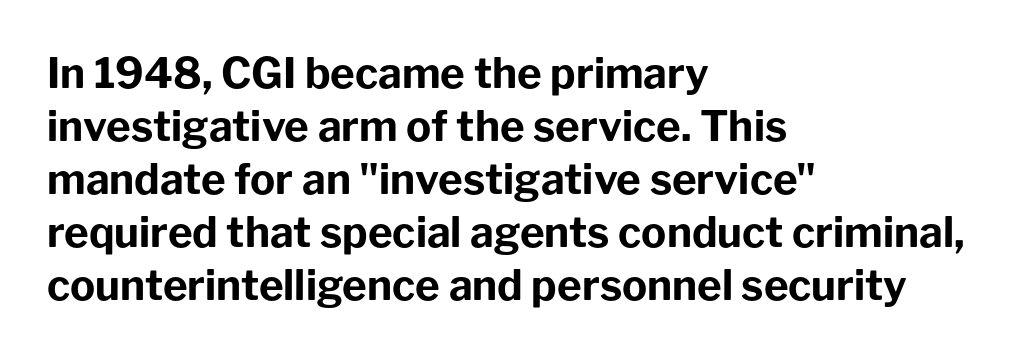
{"serif": "no", "italic": "no", "bold": "yes", "weight": "bold", "width": "normal", "stroke_contrast": "low", "x_height": "medium", "monospaced": "no", "underline": "no", "align": "left", "line_spacing": "normal", "line_spacing_ratio": 1.26, "letter_spacing": "normal", "letter_spacing_em": 0.0, "glyph_px": 42}
